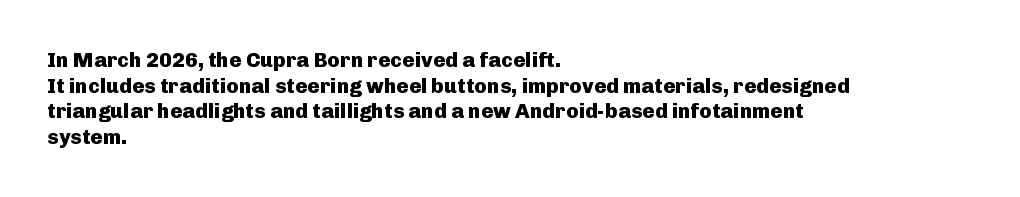
The image shows 21 px bold type, upright; set left-aligned, line spacing 1.22x, normal letter spacing, not underlined.
